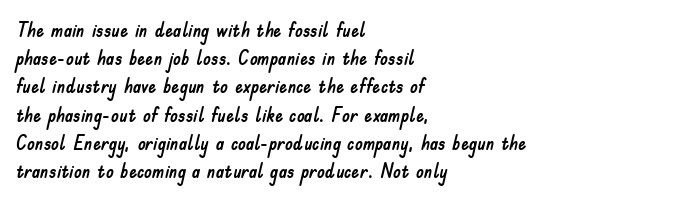
{"underline": "no", "align": "left", "line_spacing": "normal", "line_spacing_ratio": 1.41, "letter_spacing": "normal", "letter_spacing_em": 0.0, "glyph_px": 20}
